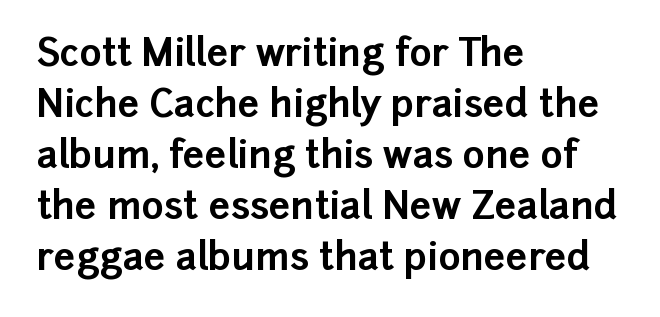
{"serif": "no", "italic": "no", "bold": "yes", "weight": "bold", "width": "normal", "stroke_contrast": "low", "x_height": "medium", "monospaced": "no", "underline": "no", "align": "left", "line_spacing": "normal", "line_spacing_ratio": 1.34, "letter_spacing": "normal", "letter_spacing_em": 0.0, "glyph_px": 38}
